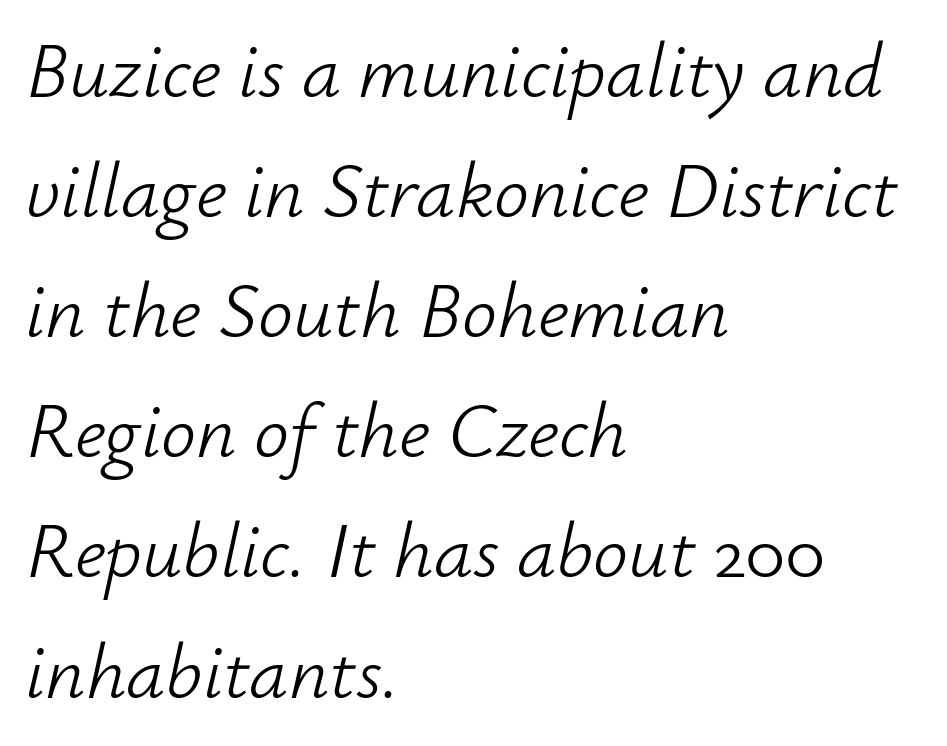
Tracking value appears to be zero — textbook default spacing. You can tell it's italic because the verticals aren't actually vertical. The typesetter chose a ragged-right arrangement here. Is the type heavy? It reads as light-to-regular instead. The lines sit at an ordinary, default distance from one another.
